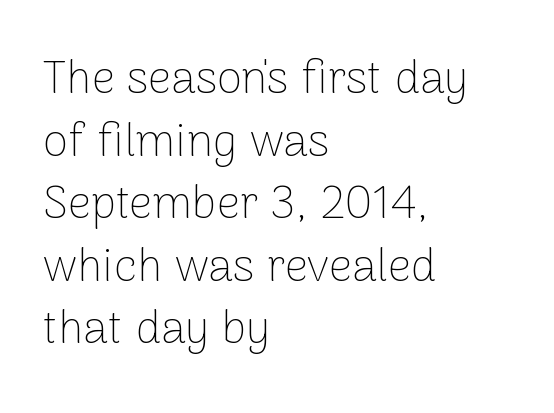
Q: Is the text bold? A: No.
Q: Is the text italic (slanted)? A: No, it is upright.
Q: Is the typeface a serif or a sans-serif typeface? A: Sans-serif.
Q: Is the text underlined? A: No.
Q: How is the paragraph aligned? A: Left-aligned.
Q: Is the spacing between letters normal or unusually wide? A: Normal.
Q: Is the spacing between lines tight, normal or loose? A: Normal.
Q: Width (condensed, normal, or wide)? A: Normal.
Q: Stroke contrast? A: Low.
Q: x-height? A: Medium.
Q: Monospaced? A: No.
